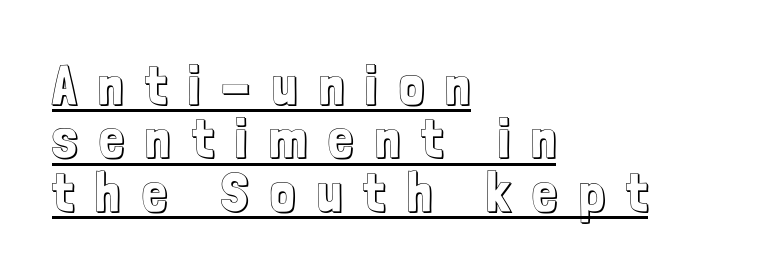
Q: Is the text italic (slanted)? A: No, it is upright.
Q: Is the text underlined? A: Yes.
Q: How is the paragraph aligned? A: Left-aligned.
Q: Is the spacing between letters normal or unusually wide? A: Unusually wide.
Q: Is the spacing between lines tight, normal or loose? A: Tight.
Q: Width (condensed, normal, or wide)? A: Condensed.
Q: x-height? A: Medium.
Q: Monospaced? A: No.
